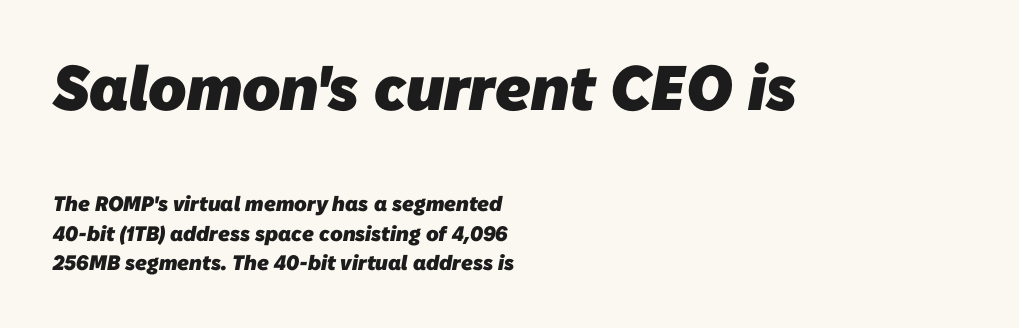
Q: Is the text bold? A: Yes.
Q: Is the typeface a serif or a sans-serif typeface? A: Sans-serif.
Q: Is the text underlined? A: No.
Q: How is the paragraph aligned? A: Left-aligned.
Q: Is the spacing between letters normal or unusually wide? A: Normal.
Q: Is the spacing between lines tight, normal or loose? A: Normal.
Q: Which block of text is set in a larger size, the first (top) or the second (bottom)? A: The first (top) one.
Q: Width (condensed, normal, or wide)? A: Normal.
Q: Stroke contrast? A: Low.
Q: x-height? A: Medium.
Q: Monospaced? A: No.
